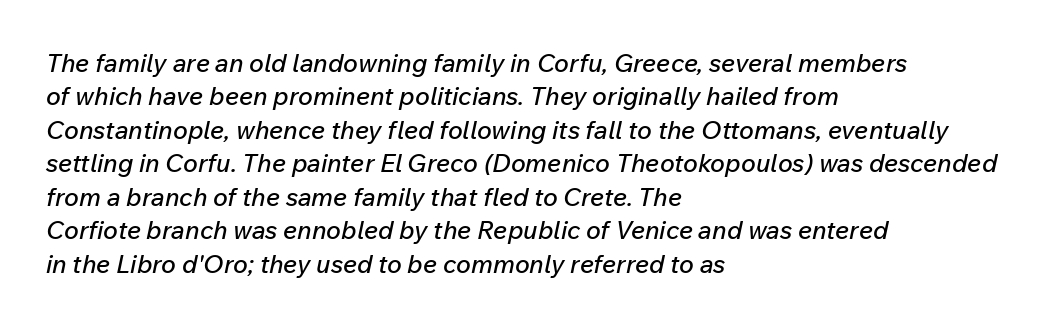
Q: Is the text italic (slanted)? A: Yes, it leans right by about 12 degrees.
Q: Is the text underlined? A: No.
Q: How is the paragraph aligned? A: Left-aligned.
Q: Is the spacing between letters normal or unusually wide? A: Normal.
Q: Is the spacing between lines tight, normal or loose? A: Normal.
